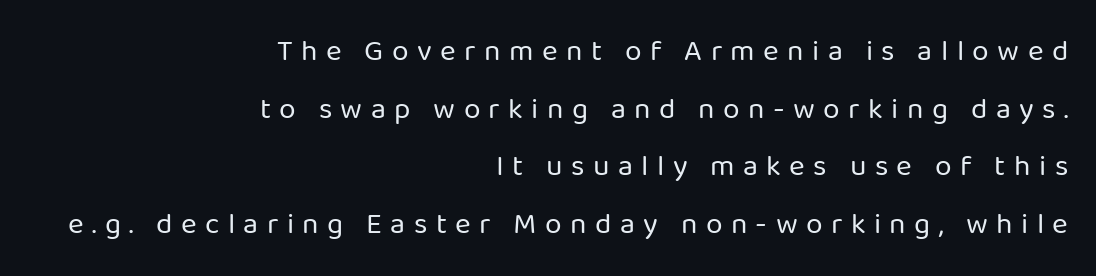
Q: Is the text bold? A: No.
Q: Is the text italic (slanted)? A: No, it is upright.
Q: Is the typeface a serif or a sans-serif typeface? A: Sans-serif.
Q: Is the text underlined? A: No.
Q: How is the paragraph aligned? A: Right-aligned.
Q: Is the spacing between letters normal or unusually wide? A: Unusually wide.
Q: Is the spacing between lines tight, normal or loose? A: Loose.
Q: Width (condensed, normal, or wide)? A: Normal.
Q: Stroke contrast? A: Low.
Q: x-height? A: Medium.
Q: Monospaced? A: No.
